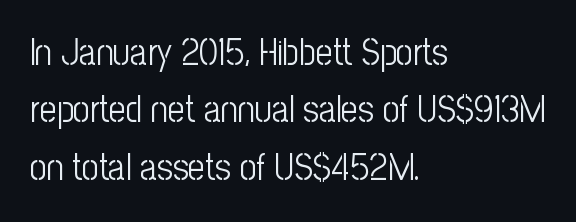
The image shows 37 px light, condensed sans-serif type, upright; set left-aligned, normal line spacing (1.55x), normal letter spacing, not underlined; low stroke contrast and a medium x-height.
